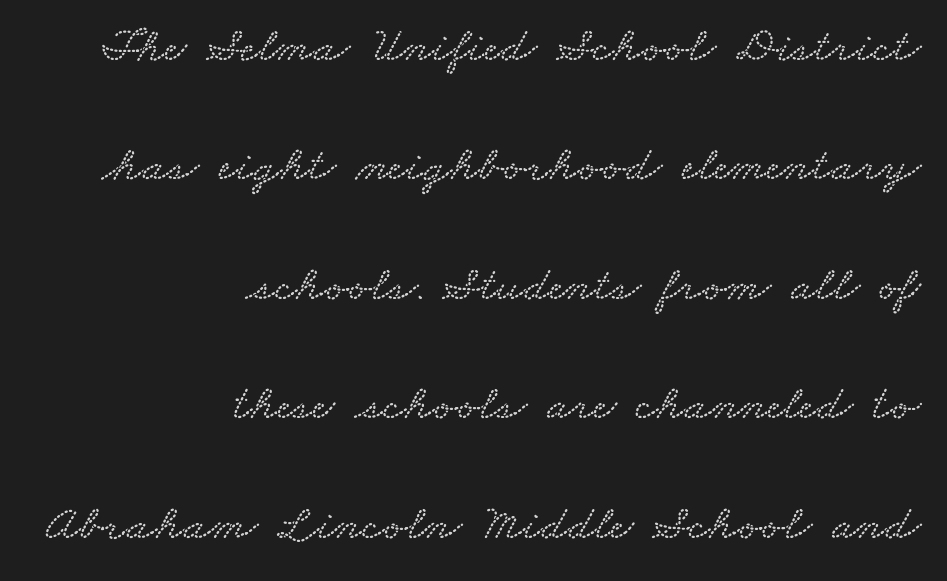
{"width": "wide", "stroke_contrast": "low", "x_height": "small", "monospaced": "no", "underline": "no", "align": "right", "line_spacing": "loose", "line_spacing_ratio": 2.39, "letter_spacing": "normal", "letter_spacing_em": 0.0, "glyph_px": 50}
